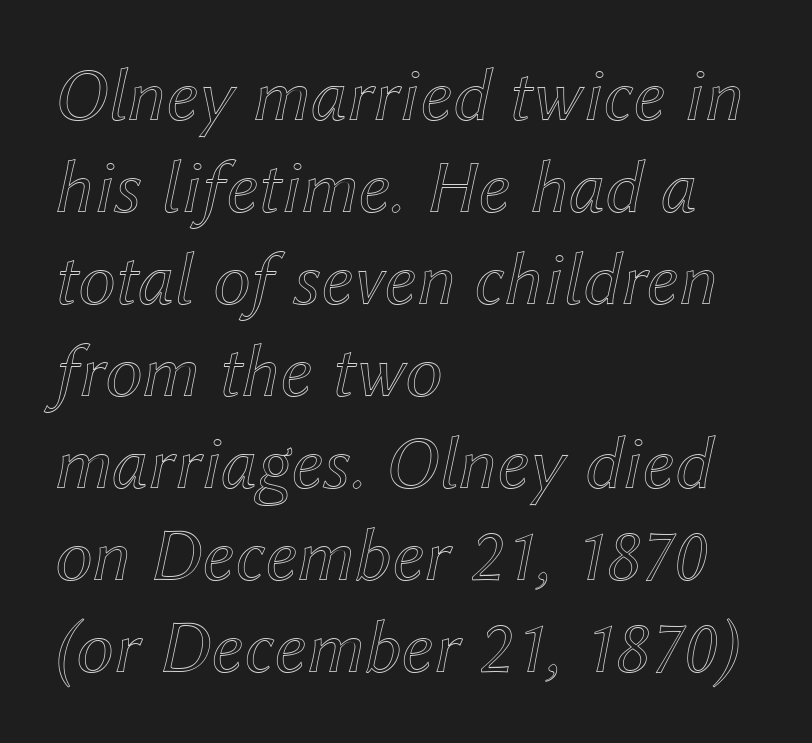
Q: Is the text italic (slanted)? A: Yes, it leans right by about 12 degrees.
Q: Is the text underlined? A: No.
Q: How is the paragraph aligned? A: Left-aligned.
Q: Is the spacing between letters normal or unusually wide? A: Normal.
Q: Width (condensed, normal, or wide)? A: Normal.
Q: x-height? A: Medium.
Q: Monospaced? A: No.
